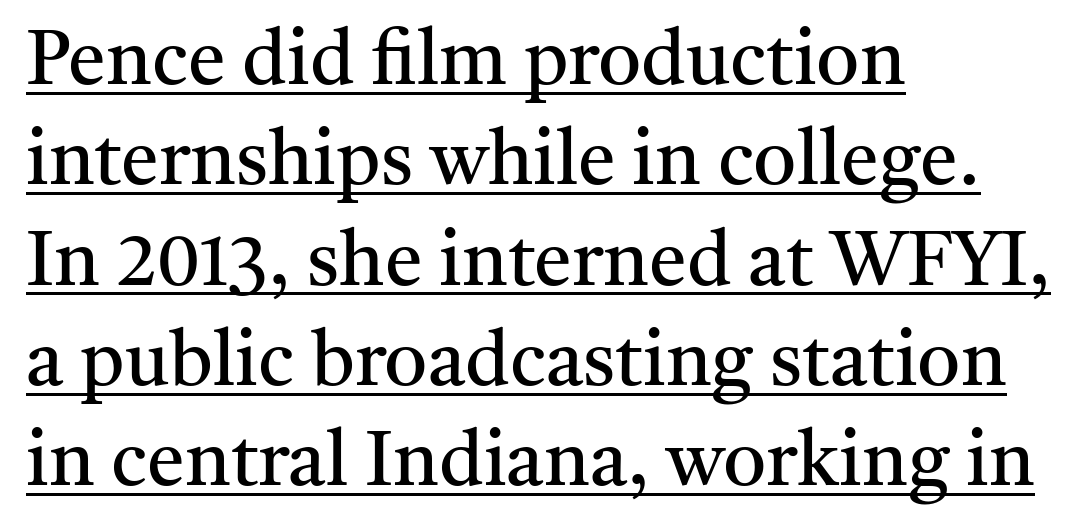
{"serif": "yes", "italic": "no", "bold": "no", "weight": "regular", "width": "normal", "stroke_contrast": "medium", "x_height": "medium", "monospaced": "no", "underline": "yes", "align": "left", "line_spacing": "normal", "line_spacing_ratio": 1.32, "letter_spacing": "normal", "letter_spacing_em": 0.0, "glyph_px": 76}
